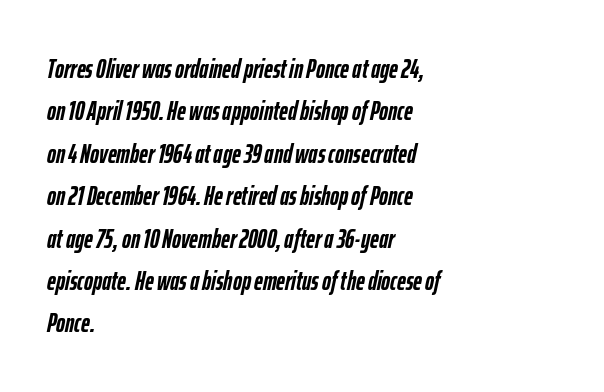
{"italic": "yes", "lean": "right", "slant_degrees": 12, "bold": "yes", "underline": "no", "align": "left", "line_spacing": "normal", "line_spacing_ratio": 1.57, "letter_spacing": "normal", "letter_spacing_em": 0.0, "glyph_px": 27}
